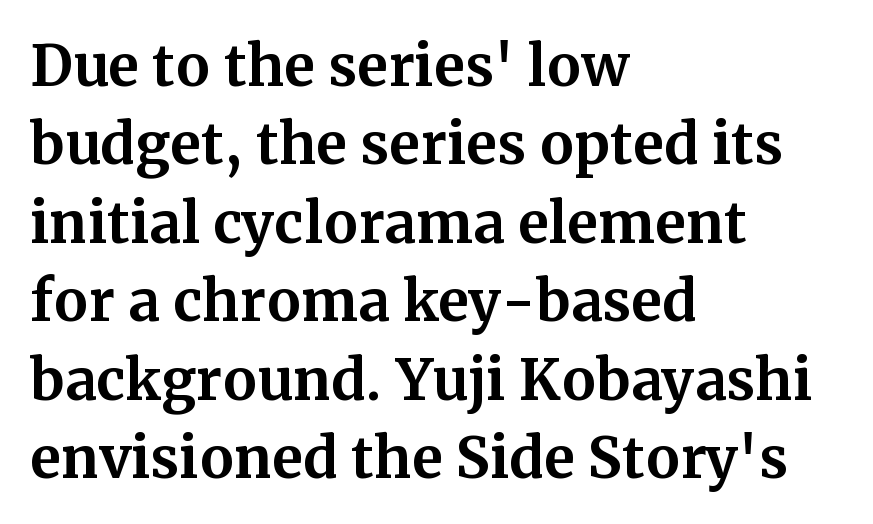
Think of a printed novel: that variable character pitch is what you see here. Compared with typical body copy, the letter spacing here is the same. The lines are quadded left. As a designer I'd log this as weight 700, bold. No word sits above an underline.
